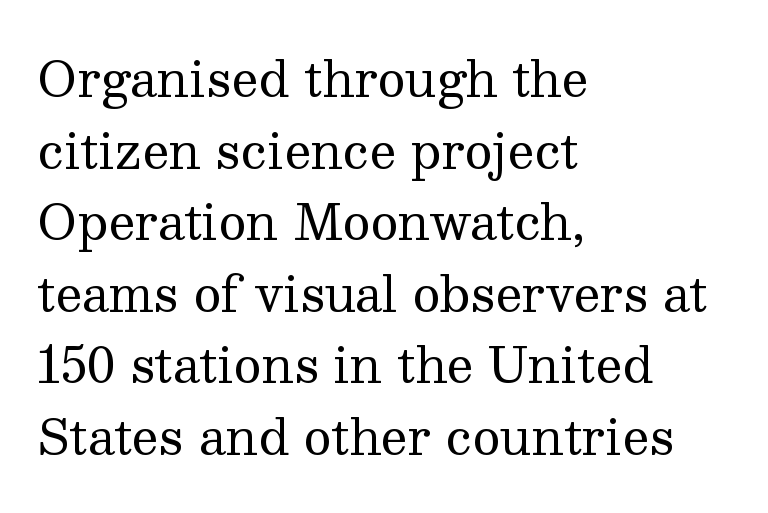
{"serif": "yes", "italic": "no", "bold": "no", "weight": "regular", "width": "normal", "stroke_contrast": "medium", "x_height": "medium", "monospaced": "no", "underline": "no", "align": "left", "line_spacing": "normal", "line_spacing_ratio": 1.49, "letter_spacing": "normal", "letter_spacing_em": 0.0, "glyph_px": 48}
